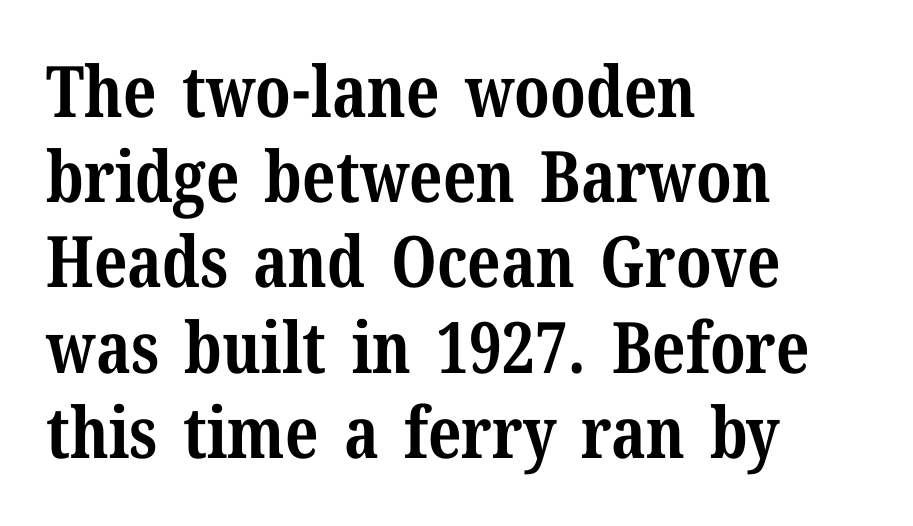
The letters carry serifs — small finishing strokes at the ends of their stems. Bold? Absolutely — the strokes are thick and heavy. Underlining? Definitely not there. The lines in this sample share a left origin and differ only in where they stop. The gaps between neighbouring characters are ordinary and unremarkable.
